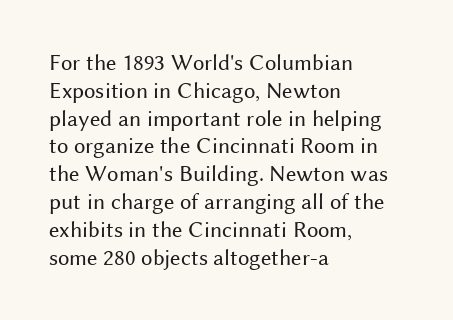
Q: Is the text bold? A: No.
Q: Is the text italic (slanted)? A: No, it is upright.
Q: Is the text underlined? A: No.
Q: How is the paragraph aligned? A: Left-aligned.
Q: Is the spacing between letters normal or unusually wide? A: Normal.
